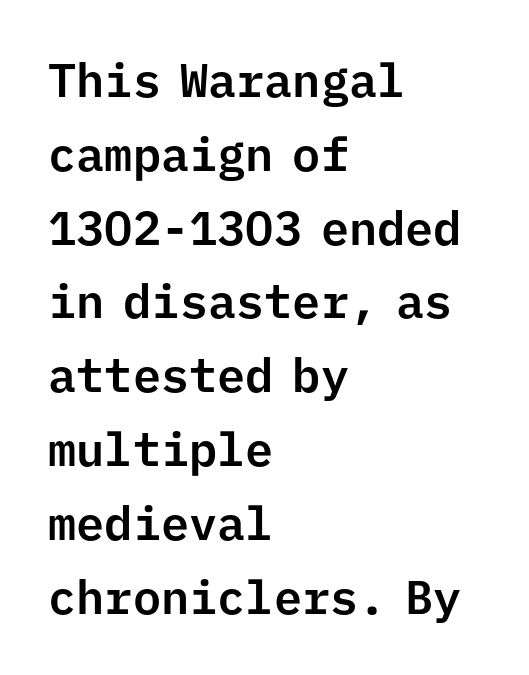
Q: Is the text italic (slanted)? A: No, it is upright.
Q: Is the typeface a serif or a sans-serif typeface? A: Sans-serif.
Q: Is the text underlined? A: No.
Q: How is the paragraph aligned? A: Left-aligned.
Q: Is the spacing between letters normal or unusually wide? A: Normal.
Q: Is the spacing between lines tight, normal or loose? A: Normal.
Q: Width (condensed, normal, or wide)? A: Normal.
Q: Stroke contrast? A: Low.
Q: x-height? A: Medium.
Q: Monospaced? A: Yes.
